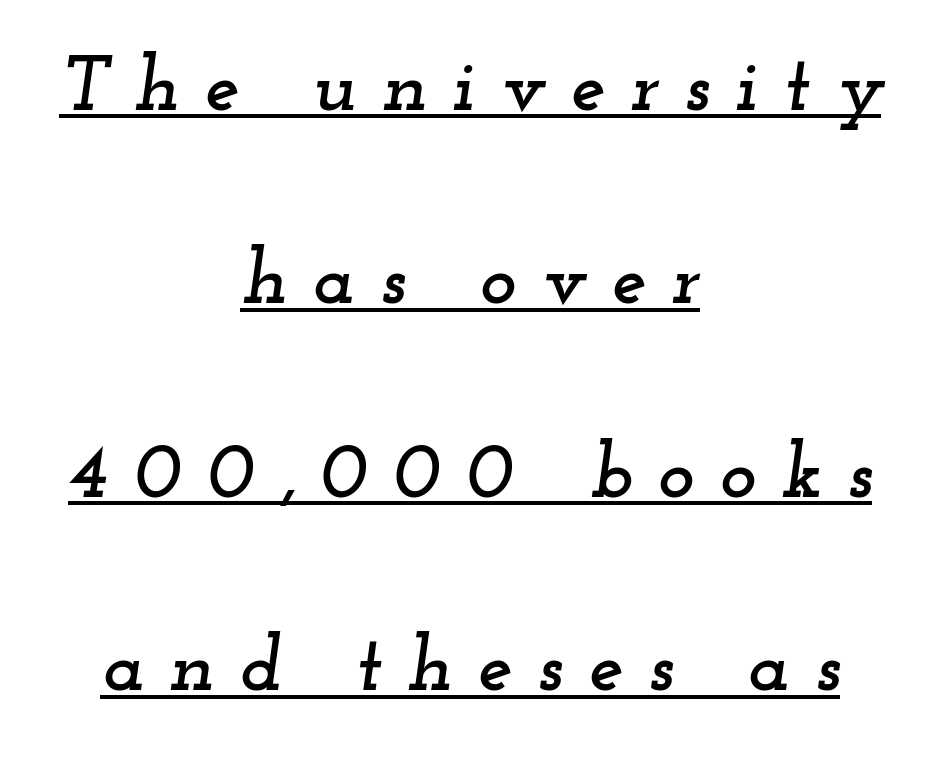
The image shows 78 px wide serif type, italic (leaning right); set centered, loose line spacing (2.48x), unusually wide letter spacing (+0.32 em), underlined; low stroke contrast and a small x-height.
